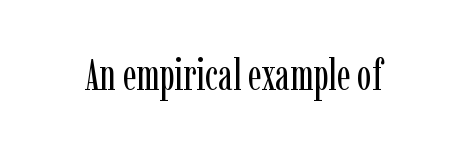
Q: Is the text bold? A: No.
Q: Is the text italic (slanted)? A: No, it is upright.
Q: Is the typeface a serif or a sans-serif typeface? A: Serif.
Q: Is the text underlined? A: No.
Q: Is the spacing between letters normal or unusually wide? A: Normal.
Q: Width (condensed, normal, or wide)? A: Condensed.
Q: Stroke contrast? A: Low.
Q: x-height? A: Medium.
Q: Monospaced? A: No.
